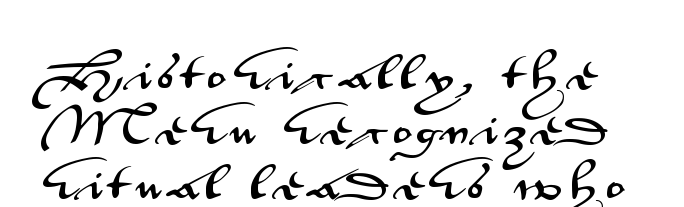
Has an underline been added? It has not. Regular leading. Does the type have serifs? No, each stem ends abruptly. The face used here is proportionally spaced, like ordinary book or web type.
